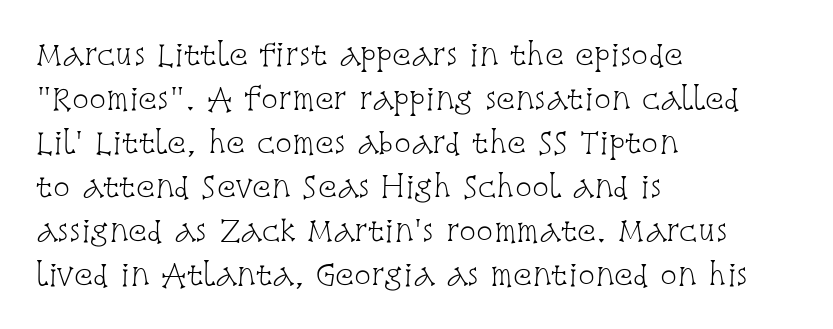
{"serif": "yes", "italic": "no", "bold": "no", "weight": "light", "width": "condensed", "stroke_contrast": "low", "x_height": "large", "monospaced": "no", "underline": "no", "align": "left", "line_spacing": "normal", "line_spacing_ratio": 1.57, "letter_spacing": "normal", "letter_spacing_em": 0.0, "glyph_px": 28}
